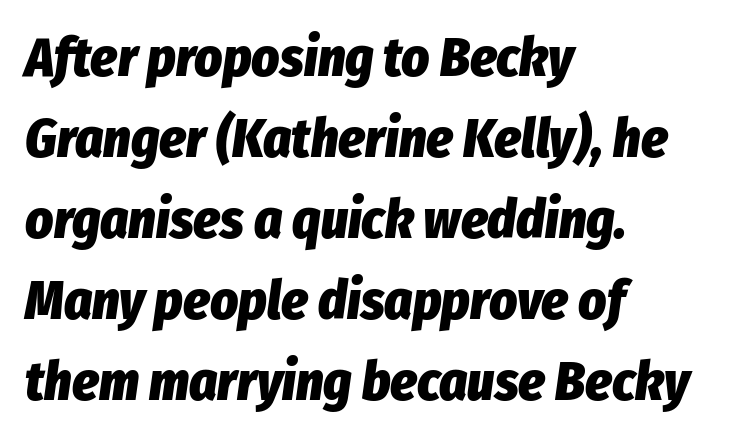
The image shows 54 px heavy, condensed type, italic (leaning right); set left-aligned, normal line spacing (1.5x), normal letter spacing, not underlined; low stroke contrast and a medium x-height.
